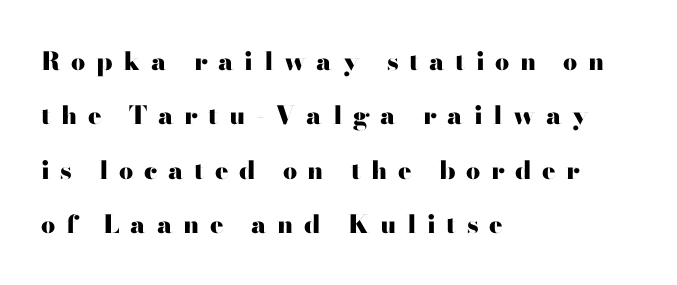
The image shows 25 px bold type, upright; set left-aligned, loose line spacing (2.18x), unusually wide letter spacing (+0.42 em), not underlined.
